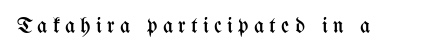
The image shows 22 px text type, upright; set unusually wide letter spacing (+0.24 em), not underlined.
